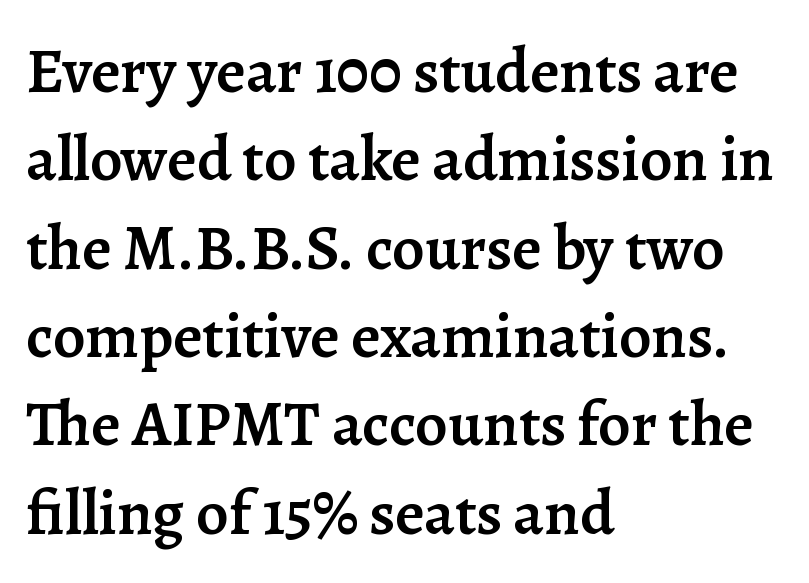
Q: Is the text bold? A: Semi-bold.
Q: Is the text italic (slanted)? A: No, it is upright.
Q: Is the typeface a serif or a sans-serif typeface? A: Serif.
Q: Is the text underlined? A: No.
Q: How is the paragraph aligned? A: Left-aligned.
Q: Is the spacing between letters normal or unusually wide? A: Normal.
Q: Is the spacing between lines tight, normal or loose? A: Normal.
Q: Width (condensed, normal, or wide)? A: Normal.
Q: Stroke contrast? A: Low.
Q: x-height? A: Medium.
Q: Monospaced? A: No.
